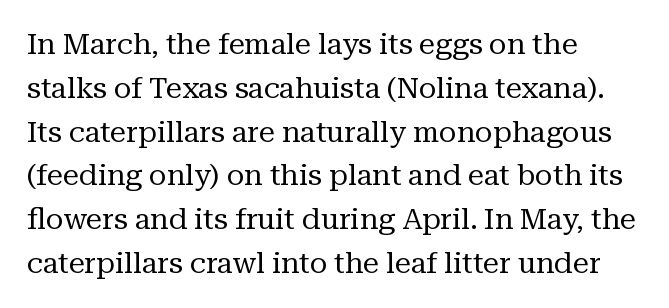
Q: Is the text bold? A: No.
Q: Is the text italic (slanted)? A: No, it is upright.
Q: Is the typeface a serif or a sans-serif typeface? A: Serif.
Q: Is the text underlined? A: No.
Q: How is the paragraph aligned? A: Left-aligned.
Q: Is the spacing between letters normal or unusually wide? A: Normal.
Q: Is the spacing between lines tight, normal or loose? A: Normal.
Q: Width (condensed, normal, or wide)? A: Normal.
Q: Stroke contrast? A: Medium.
Q: x-height? A: Medium.
Q: Monospaced? A: No.
